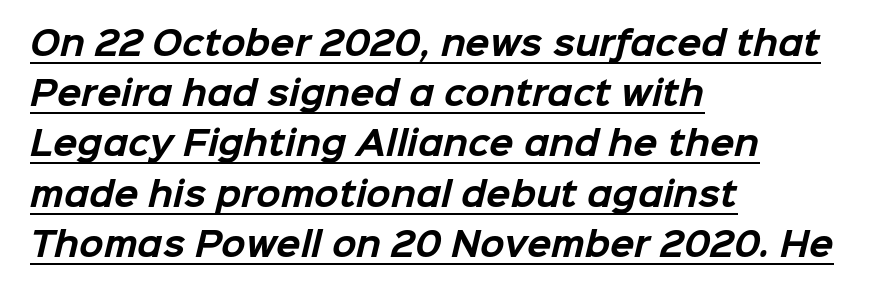
Q: Is the text bold? A: Yes.
Q: Is the typeface a serif or a sans-serif typeface? A: Sans-serif.
Q: Is the text underlined? A: Yes.
Q: How is the paragraph aligned? A: Left-aligned.
Q: Is the spacing between letters normal or unusually wide? A: Normal.
Q: Is the spacing between lines tight, normal or loose? A: Normal.
Q: Width (condensed, normal, or wide)? A: Normal.
Q: Stroke contrast? A: Low.
Q: x-height? A: Medium.
Q: Monospaced? A: No.
